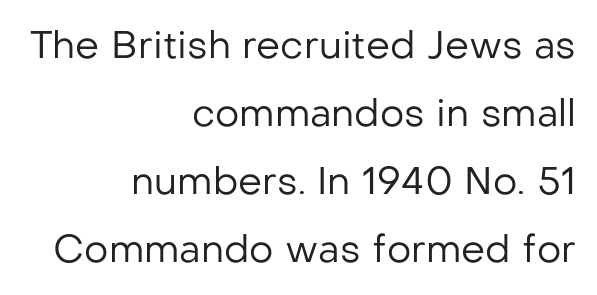
Q: Is the text bold? A: No.
Q: Is the text italic (slanted)? A: No, it is upright.
Q: Is the typeface a serif or a sans-serif typeface? A: Sans-serif.
Q: Is the text underlined? A: No.
Q: How is the paragraph aligned? A: Right-aligned.
Q: Is the spacing between letters normal or unusually wide? A: Normal.
Q: Width (condensed, normal, or wide)? A: Normal.
Q: Stroke contrast? A: Low.
Q: x-height? A: Medium.
Q: Monospaced? A: No.
